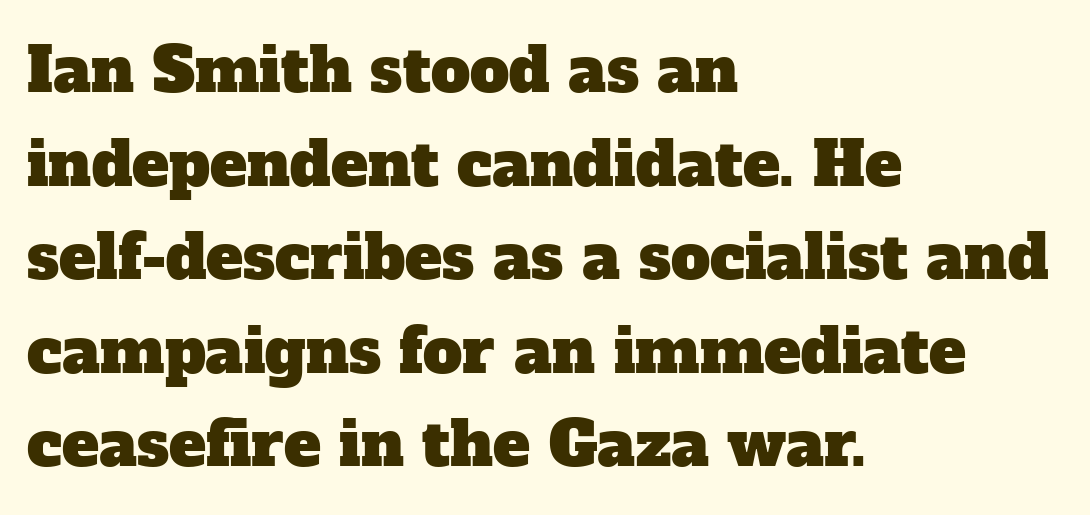
{"serif": "yes", "width": "normal", "stroke_contrast": "low", "x_height": "medium", "monospaced": "no", "underline": "no", "align": "left", "line_spacing": "normal", "line_spacing_ratio": 1.51, "letter_spacing": "normal", "letter_spacing_em": 0.0, "glyph_px": 62}
